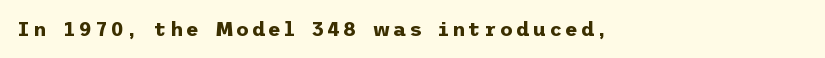
{"italic": "no", "bold": "yes", "underline": "no", "align": "left", "glyph_px": 20}
